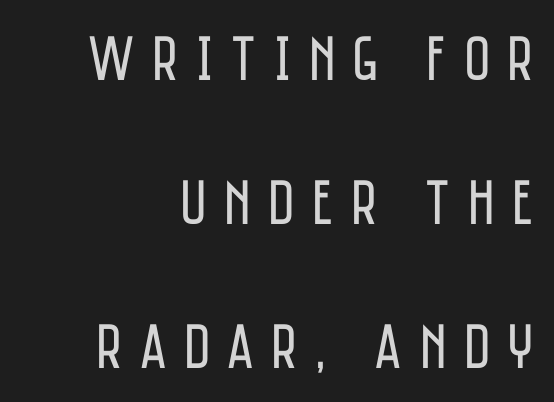
Q: Is the text bold? A: No.
Q: Is the text italic (slanted)? A: No, it is upright.
Q: Is the typeface a serif or a sans-serif typeface? A: Sans-serif.
Q: Is the text underlined? A: No.
Q: How is the paragraph aligned? A: Right-aligned.
Q: Is the spacing between letters normal or unusually wide? A: Unusually wide.
Q: Is the spacing between lines tight, normal or loose? A: Loose.
Q: Width (condensed, normal, or wide)? A: Condensed.
Q: Stroke contrast? A: Low.
Q: x-height? A: Large.
Q: Monospaced? A: No.
